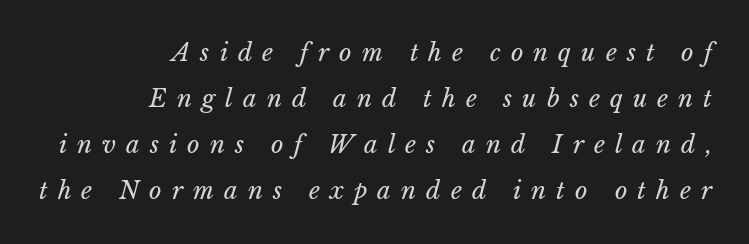
The image shows 24 px text type, italic (leaning right); set right-aligned, loose line spacing (1.92x), unusually wide letter spacing (+0.42 em), not underlined.
